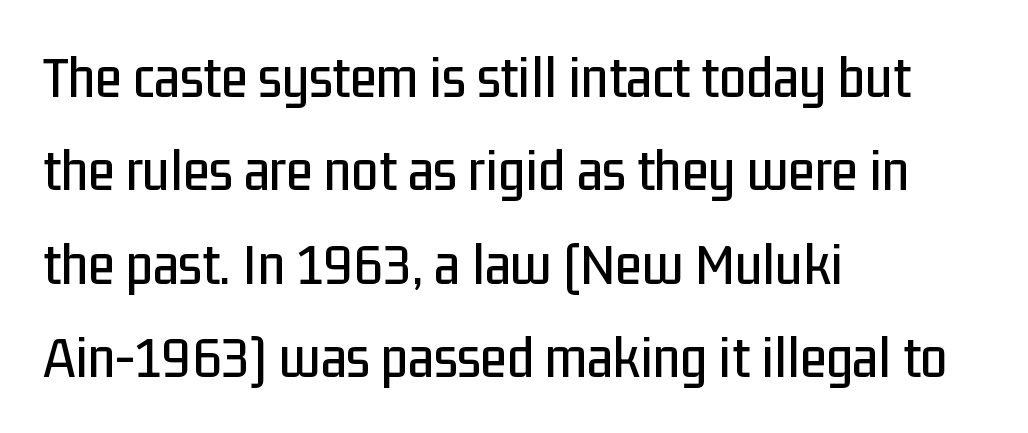
The image shows 61 px condensed sans-serif type, upright; set left-aligned, normal line spacing (1.53x), normal letter spacing, not underlined; low stroke contrast and a medium x-height.
